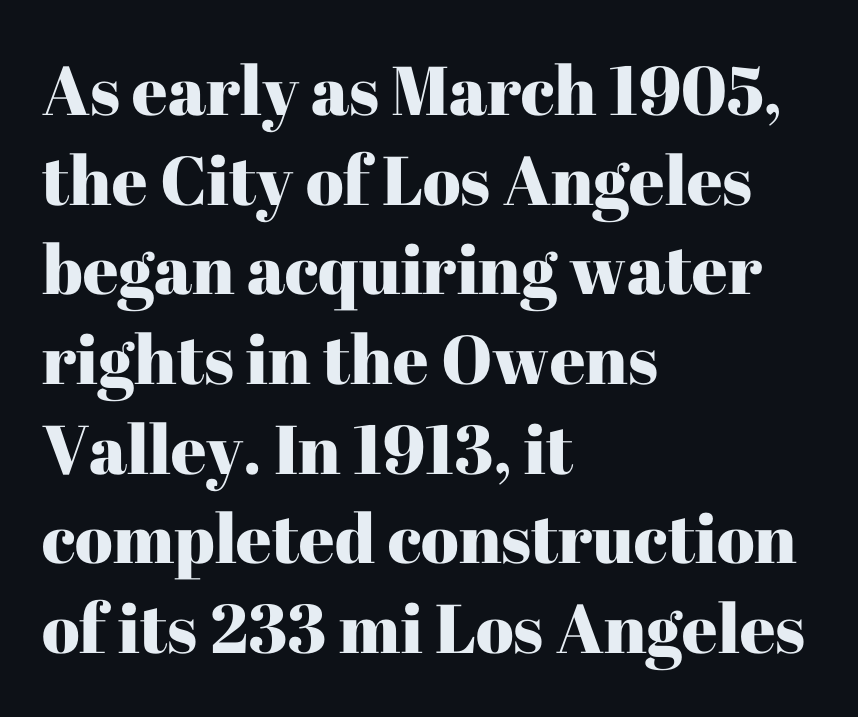
Q: Is the text italic (slanted)? A: No, it is upright.
Q: Is the typeface a serif or a sans-serif typeface? A: Serif.
Q: Is the text underlined? A: No.
Q: How is the paragraph aligned? A: Left-aligned.
Q: Is the spacing between letters normal or unusually wide? A: Normal.
Q: Is the spacing between lines tight, normal or loose? A: Normal.
Q: Width (condensed, normal, or wide)? A: Normal.
Q: Stroke contrast? A: High.
Q: x-height? A: Medium.
Q: Monospaced? A: No.
